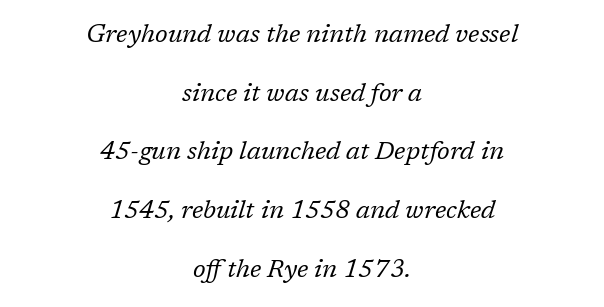
{"italic": "yes", "lean": "right", "slant_degrees": 17, "bold": "no", "underline": "no", "align": "center", "line_spacing": "loose", "line_spacing_ratio": 2.35, "letter_spacing": "normal", "letter_spacing_em": 0.0, "glyph_px": 25}
